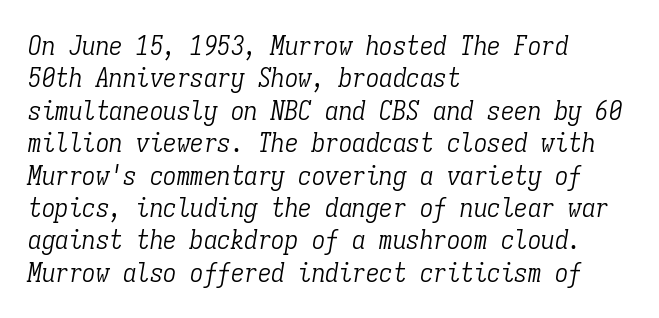
Q: Is the text bold? A: No.
Q: Is the text italic (slanted)? A: Yes, it leans right by about 9 degrees.
Q: Is the text underlined? A: No.
Q: How is the paragraph aligned? A: Left-aligned.
Q: Is the spacing between letters normal or unusually wide? A: Normal.
